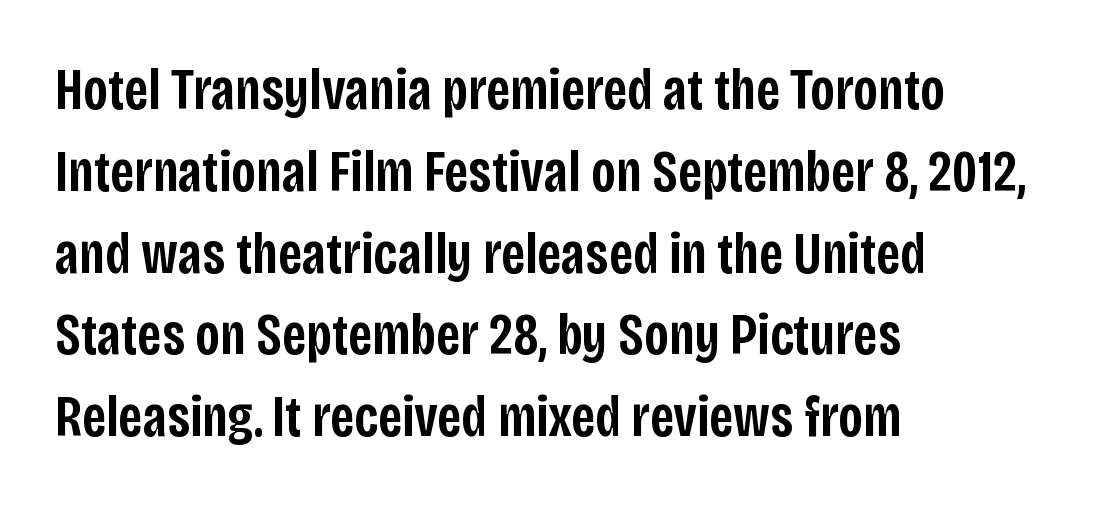
Glance below the letters and you will spot only blank space. These lines are rendered in a variable-pitch font. The rag falls on the right side of this text block. The axis of the letterforms is exactly vertical. Baseline-to-baseline distance is the conventional proportion of letter height.
